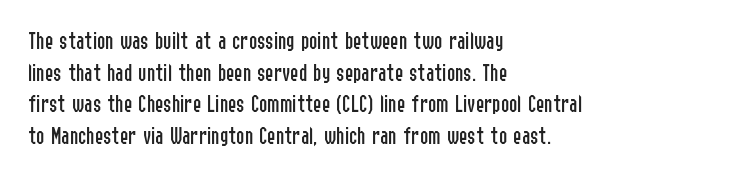
Q: Is the text bold? A: No.
Q: Is the text italic (slanted)? A: No, it is upright.
Q: Is the text underlined? A: No.
Q: How is the paragraph aligned? A: Left-aligned.
Q: Is the spacing between letters normal or unusually wide? A: Normal.
Q: Is the spacing between lines tight, normal or loose? A: Normal.
